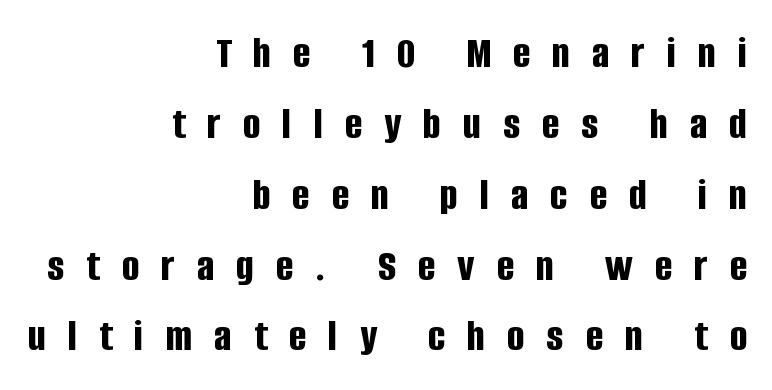
The image shows 46 px bold, condensed sans-serif type, upright; set right-aligned, normal line spacing (1.54x), unusually wide letter spacing (+0.48 em), not underlined; low stroke contrast and a large x-height.
